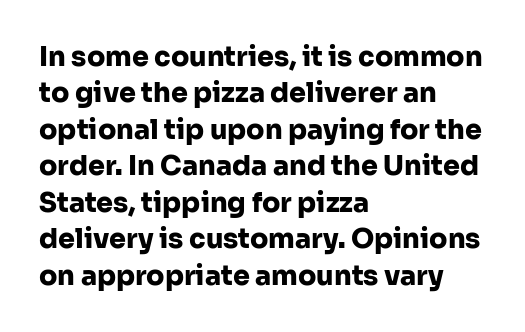
Q: Is the text bold? A: Yes.
Q: Is the text italic (slanted)? A: No, it is upright.
Q: Is the text underlined? A: No.
Q: How is the paragraph aligned? A: Left-aligned.
Q: Is the spacing between letters normal or unusually wide? A: Normal.
Q: Is the spacing between lines tight, normal or loose? A: Normal.
